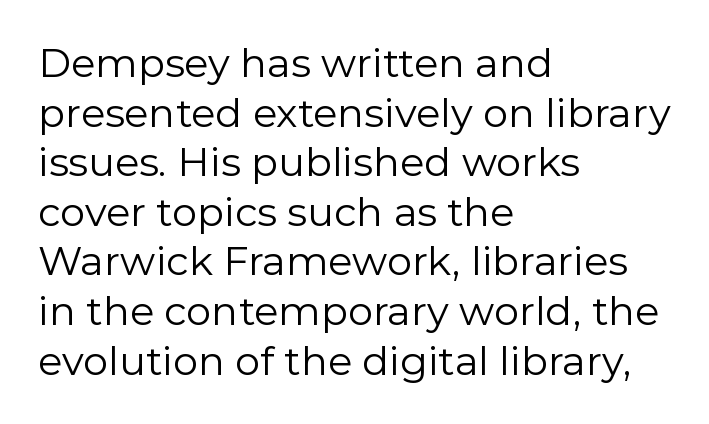
{"serif": "no", "italic": "no", "bold": "no", "weight": "regular", "width": "normal", "stroke_contrast": "low", "x_height": "medium", "monospaced": "no", "underline": "no", "align": "left", "line_spacing_ratio": 1.24, "letter_spacing": "normal", "letter_spacing_em": 0.0, "glyph_px": 40}
